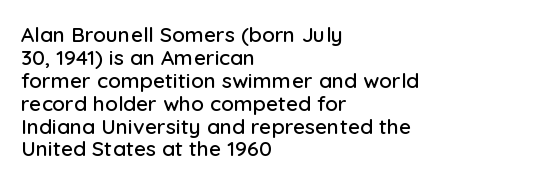
Short note: letters normally spaced. Lines of text with bare space underneath. Italic: no, the glyphs are upright roman. Notice how the passage keeps a crisp vertical edge on the left only. Closely set lines give the paragraph a compact silhouette.
